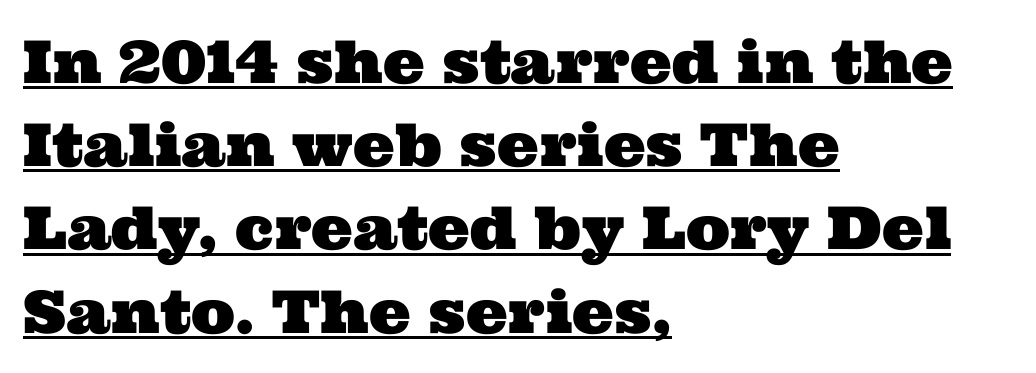
A normal amount of white space separates one row of letters from the next. Underline: present. Letter spacing: default. Line beginnings align vertically; line endings do not. The face used here is proportionally spaced, like ordinary book or web type.
